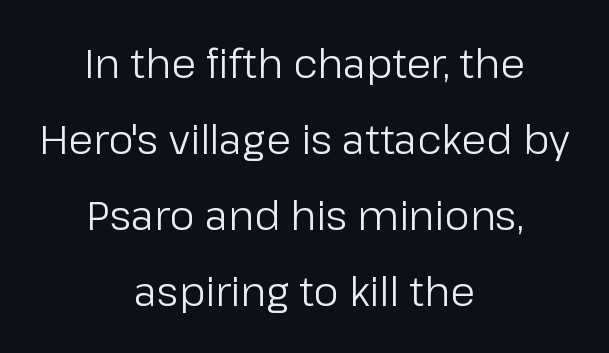
Does the leading feel generous? Absolutely, it's lavish. The axis of the letterforms is exactly vertical. Short note: letters normally spaced. Visually the block forms a symmetrical silhouette, jagged on both flanks. Each letter keeps its own natural width here, so spacing adapts to shape. Clear beneath every line of the passage.
